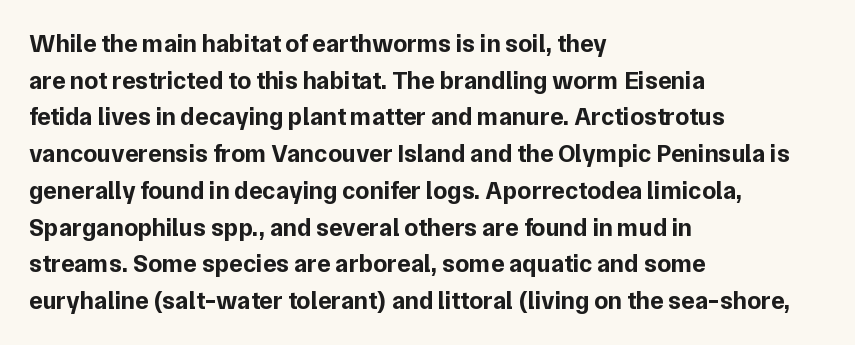
Compared with an ordinary text face, these strokes are far heavier — a full bold. Tall strokes in this sample are plumb rather than angled. Reading down the block, your eye returns to a fixed left position each line. The space directly below the letters is spotless. Leading matches the norm, producing a regular column. The type is set solid horizontally, with unmodified tracking.
